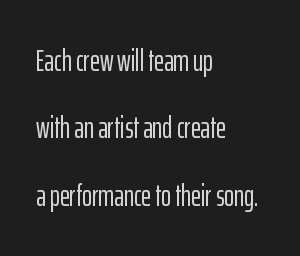
Q: Is the text italic (slanted)? A: No, it is upright.
Q: Is the typeface a serif or a sans-serif typeface? A: Sans-serif.
Q: Is the text underlined? A: No.
Q: How is the paragraph aligned? A: Left-aligned.
Q: Is the spacing between letters normal or unusually wide? A: Normal.
Q: Is the spacing between lines tight, normal or loose? A: Loose.
Q: Width (condensed, normal, or wide)? A: Condensed.
Q: Stroke contrast? A: Low.
Q: x-height? A: Medium.
Q: Monospaced? A: No.
